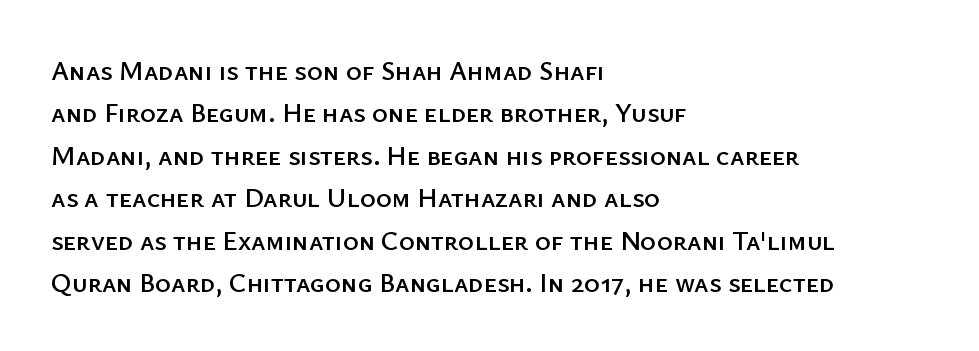
Q: Is the text italic (slanted)? A: No, it is upright.
Q: Is the text underlined? A: No.
Q: How is the paragraph aligned? A: Left-aligned.
Q: Is the spacing between letters normal or unusually wide? A: Normal.
Q: Is the spacing between lines tight, normal or loose? A: Normal.
